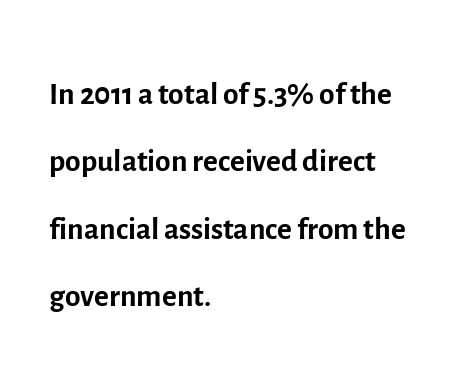
Here the designer chose a conventional face with non-uniform glyph widths. This rendering uses left alignment, leaving the right contour irregular. Interline gaps are of average width in this sample. Stems here are at most as thick as an everyday book face. The type family on display is of the sans-serif kind. Posture: upright roman.
